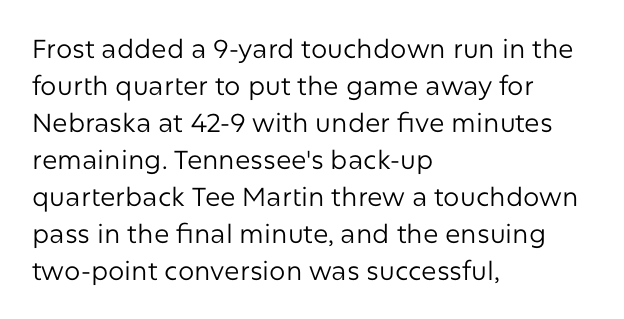
The image shows 26 px text type, upright; set left-aligned, normal line spacing (1.42x), normal letter spacing, not underlined.
